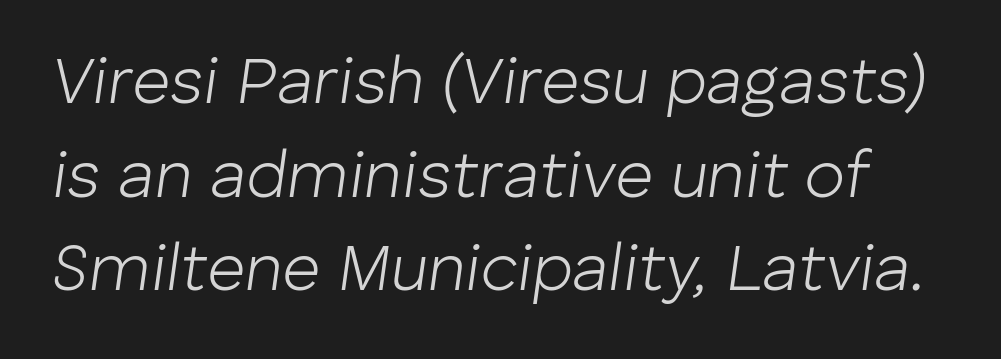
The face used here has a pronounced slope to its letters. No word sits above an underline. The horizontal fit of the characters is conventional and even. A quiet, ordinary-to-light weight characterises the typeface. Here the designer chose a conventional face with non-uniform glyph widths.
